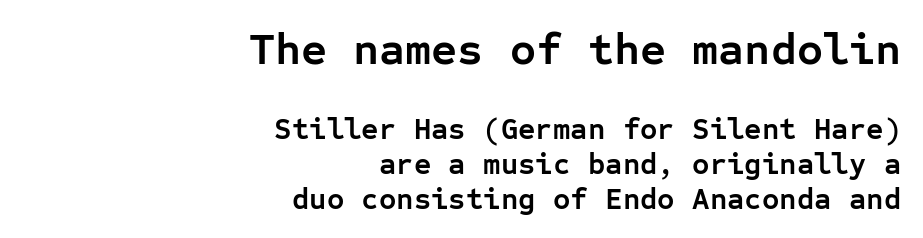
Each glyph is drawn with heavy, bold strokes. It's the straight-up-and-down kind of type. You can tell from the bare stems that sans-serif type was used. Line ends are locked; line starts wander. Each letter, wide or thin by design, is forced into the same width here. The passage shown begins with its larger block and ends with its smaller one.
